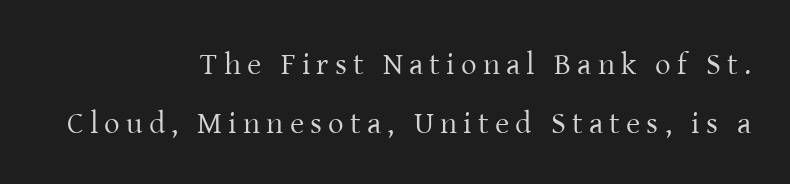
The image shows 31 px regular-weight serif type, upright; set right-aligned, loose line spacing (1.9x), unusually wide letter spacing (+0.2 em), not underlined; low stroke contrast and a medium x-height.
